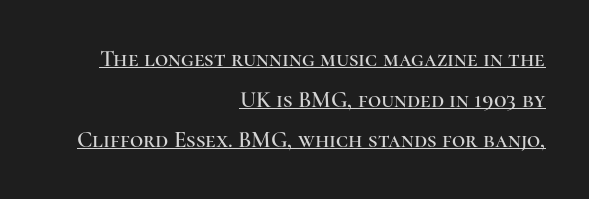
The image shows 23 px text type, upright; set right-aligned, line spacing 1.77x, normal letter spacing, underlined.
